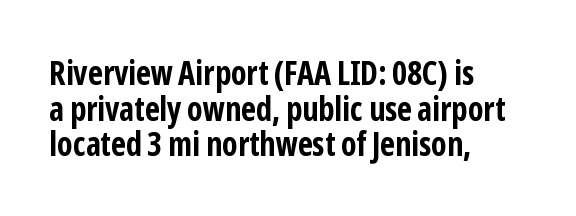
{"serif": "no", "italic": "no", "bold": "yes", "weight": "bold", "width": "condensed", "stroke_contrast": "low", "x_height": "medium", "monospaced": "no", "underline": "no", "align": "left", "line_spacing": "tight", "line_spacing_ratio": 1.08, "letter_spacing": "normal", "letter_spacing_em": 0.0, "glyph_px": 33}
